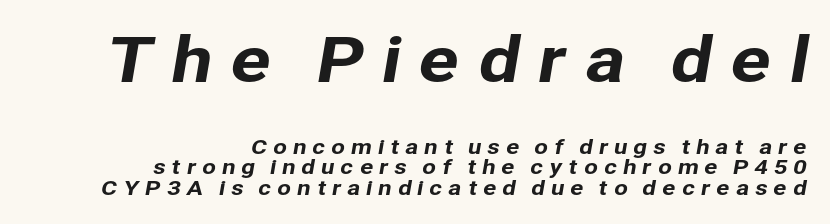
{"serif": "no", "width": "normal", "stroke_contrast": "low", "x_height": "medium", "monospaced": "no", "underline": "no", "align": "right", "line_spacing": "tight", "line_spacing_ratio": 1.02, "letter_spacing": "wide", "letter_spacing_em": 0.28, "larger_block": "first", "size_ratio": 3.05, "glyph_px": 61}
